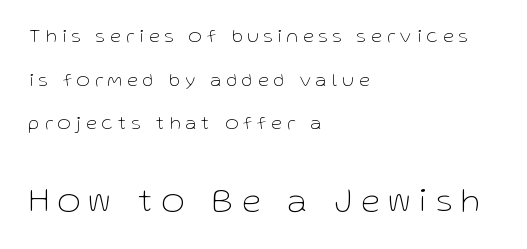
{"serif": "no", "italic": "no", "bold": "no", "weight": "thin", "width": "normal", "stroke_contrast": "low", "x_height": "medium", "monospaced": "no", "underline": "no", "align": "left", "line_spacing": "loose", "line_spacing_ratio": 2.18, "letter_spacing": "wide", "letter_spacing_em": 0.26, "larger_block": "second", "size_ratio": 1.75, "glyph_px": 35}
